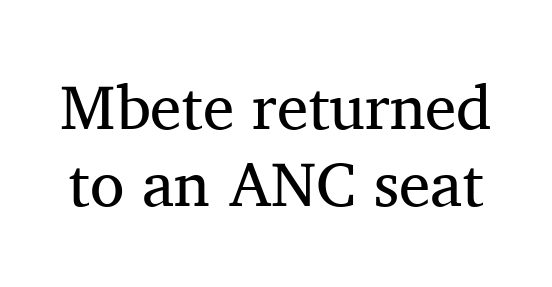
The image shows 63 px regular-weight serif type, upright; set line spacing 1.22x, normal letter spacing, not underlined; medium stroke contrast and a medium x-height.
